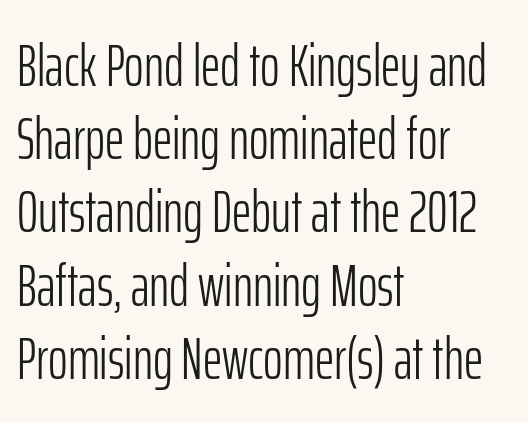
{"serif": "no", "italic": "no", "bold": "no", "weight": "light", "width": "condensed", "stroke_contrast": "low", "x_height": "medium", "monospaced": "no", "underline": "no", "align": "left", "line_spacing_ratio": 1.22, "letter_spacing": "normal", "letter_spacing_em": 0.0, "glyph_px": 60}
